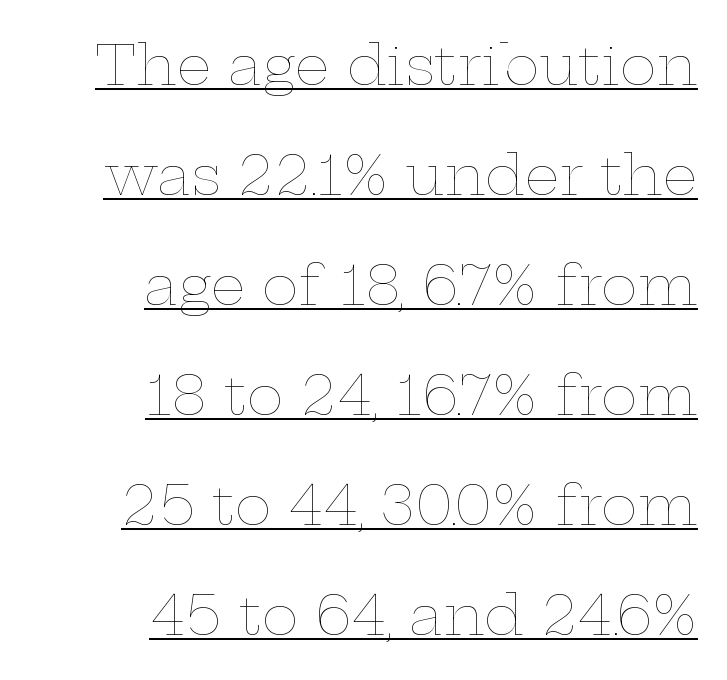
Q: Is the text bold? A: No.
Q: Is the text italic (slanted)? A: No, it is upright.
Q: Is the text underlined? A: Yes.
Q: How is the paragraph aligned? A: Right-aligned.
Q: Is the spacing between letters normal or unusually wide? A: Normal.
Q: Is the spacing between lines tight, normal or loose? A: Loose.
Q: Width (condensed, normal, or wide)? A: Wide.
Q: Stroke contrast? A: Low.
Q: x-height? A: Medium.
Q: Monospaced? A: No.
